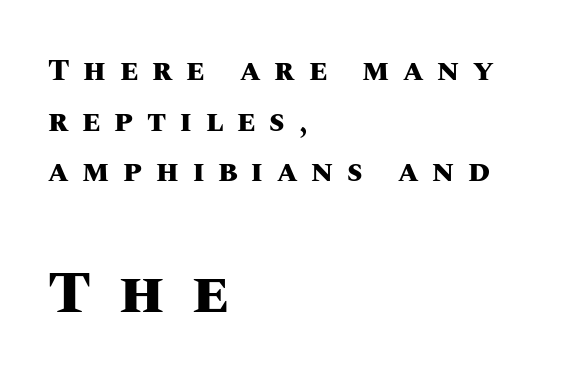
The image shows 60 px heavy type, upright; set left-aligned, normal line spacing (1.69x), unusually wide letter spacing (+0.46 em), not underlined; the second (bottom) block is 2.0x larger; medium stroke contrast and a large x-height.
